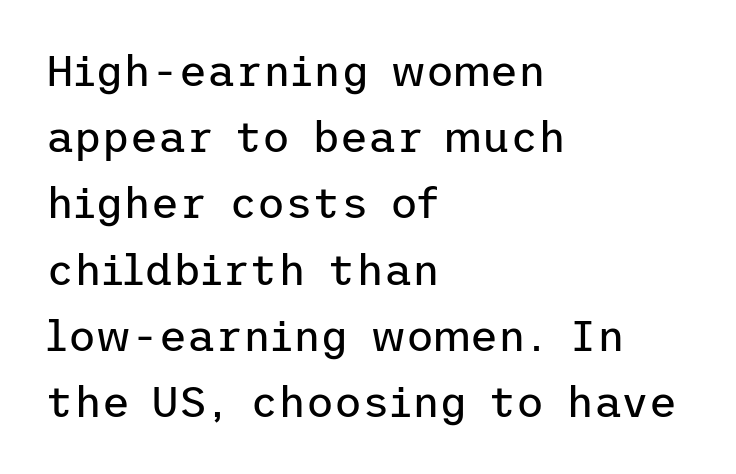
Q: Is the text bold? A: No.
Q: Is the text italic (slanted)? A: No, it is upright.
Q: Is the typeface a serif or a sans-serif typeface? A: Sans-serif.
Q: Is the text underlined? A: No.
Q: How is the paragraph aligned? A: Left-aligned.
Q: Is the spacing between letters normal or unusually wide? A: Normal.
Q: Is the spacing between lines tight, normal or loose? A: Normal.
Q: Width (condensed, normal, or wide)? A: Normal.
Q: Stroke contrast? A: Low.
Q: x-height? A: Medium.
